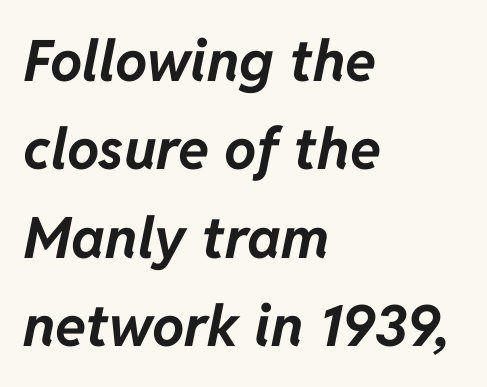
Vertically, the passage feels balanced, rows spaced as you'd expect. The typesetter chose a ragged-right arrangement here. Has an underline been added? It has not. These lines are rendered in a variable-pitch font. This rendering leaves character spacing at its baseline value.
